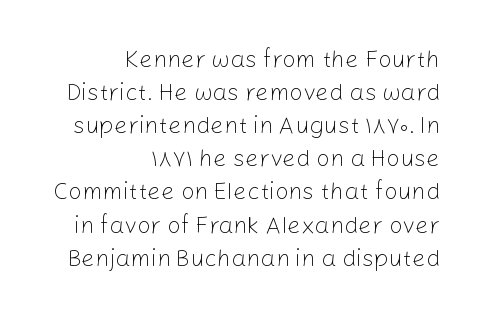
{"italic": "no", "bold": "no", "underline": "no", "align": "right", "line_spacing": "normal", "line_spacing_ratio": 1.38, "letter_spacing": "normal", "letter_spacing_em": 0.0, "glyph_px": 24}
